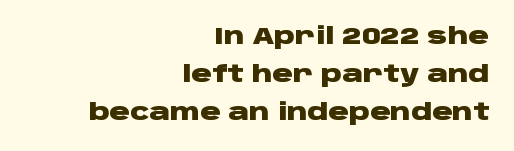
{"italic": "no", "bold": "yes", "underline": "no", "align": "right", "line_spacing": "normal", "line_spacing_ratio": 1.65, "letter_spacing": "normal", "letter_spacing_em": 0.0, "glyph_px": 23}
